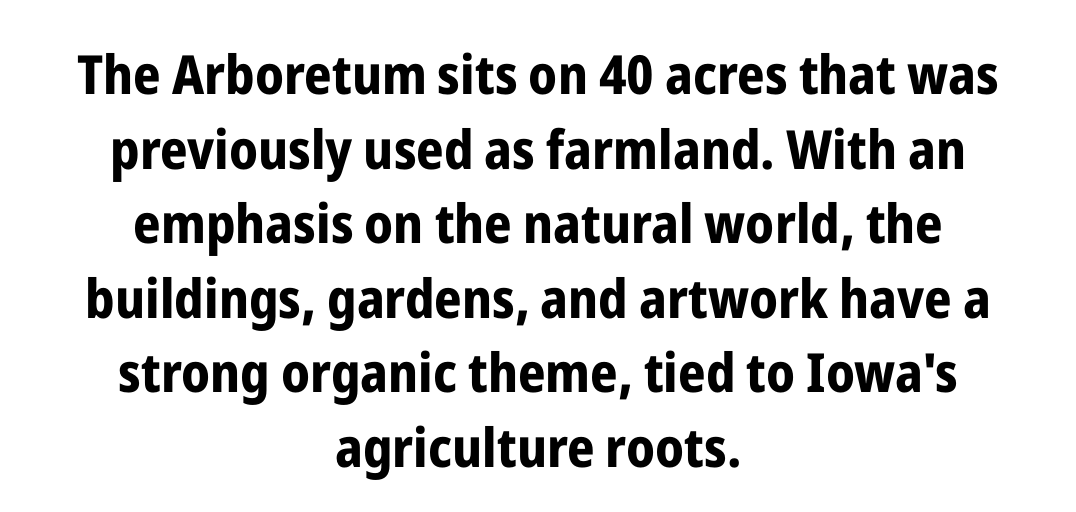
Q: Is the text bold? A: Yes.
Q: Is the text italic (slanted)? A: No, it is upright.
Q: Is the typeface a serif or a sans-serif typeface? A: Sans-serif.
Q: Is the text underlined? A: No.
Q: How is the paragraph aligned? A: Centered.
Q: Is the spacing between letters normal or unusually wide? A: Normal.
Q: Is the spacing between lines tight, normal or loose? A: Normal.
Q: Width (condensed, normal, or wide)? A: Condensed.
Q: Stroke contrast? A: Low.
Q: x-height? A: Medium.
Q: Monospaced? A: No.
